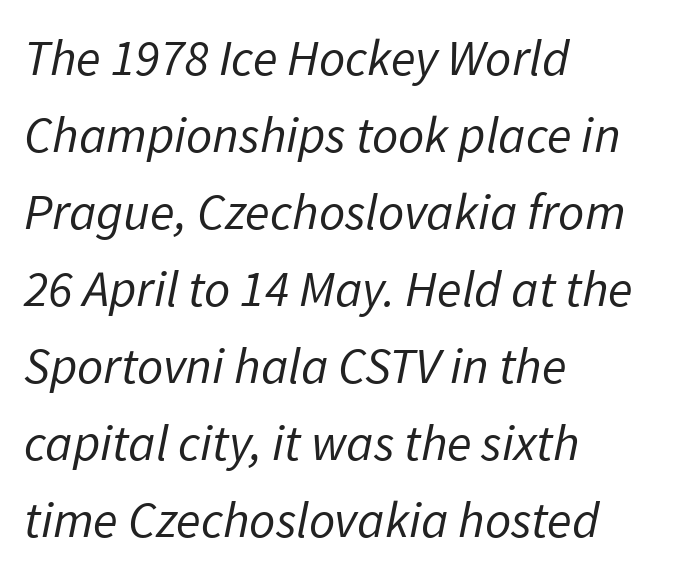
The image shows 51 px regular-weight sans-serif type; set left-aligned, normal line spacing (1.51x), normal letter spacing, not underlined; low stroke contrast and a medium x-height.
